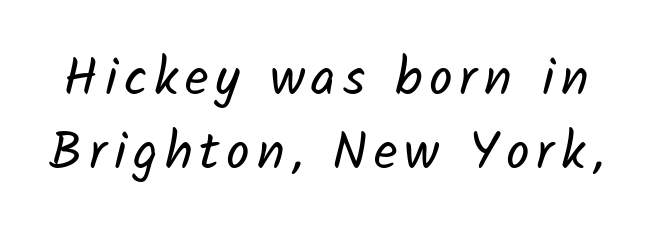
{"serif": "no", "bold": "no", "weight": "regular", "width": "normal", "stroke_contrast": "low", "x_height": "medium", "monospaced": "no", "underline": "no", "line_spacing": "normal", "line_spacing_ratio": 1.42, "glyph_px": 52}
